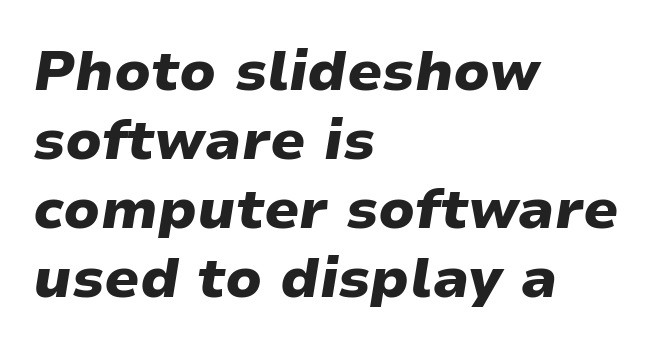
In terms of weight, the rendering is a true, heavy bold. The text block is weighted toward the left margin, trailing off unevenly rightward. Spacing verdict: proportional, widths tailored to each character. Here the glyphs are tracked normally, forming tight word shapes.
